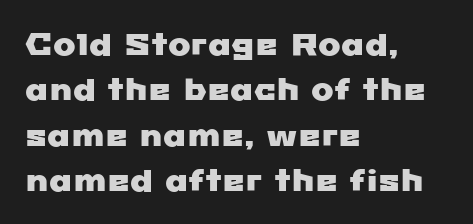
Summary of vertical rhythm: regular, with standard interline spacing. Is this a fixed-width face? No — the glyphs have proportional, varying widths. A typesetter would label this face a sans. Is the letter spacing exaggerated? No — it looks like the ordinary default.
